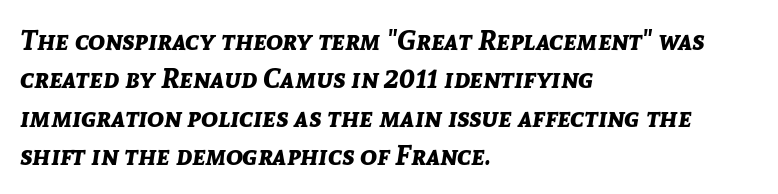
The image shows 28 px bold type, italic (leaning right); set left-aligned, normal line spacing (1.37x), normal letter spacing, not underlined; low stroke contrast and a medium x-height.
